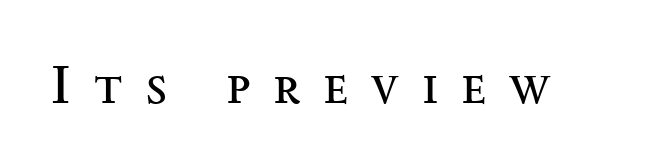
{"serif": "yes", "italic": "no", "bold": "no", "weight": "regular", "width": "wide", "stroke_contrast": "medium", "x_height": "small", "monospaced": "no", "underline": "no", "letter_spacing": "wide", "letter_spacing_em": 0.41, "glyph_px": 55}
